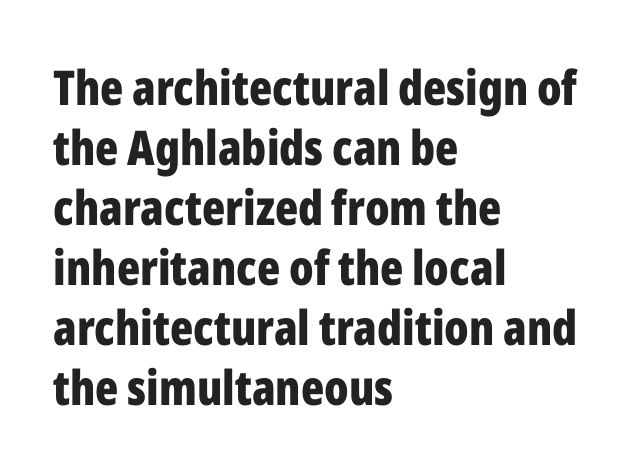
Q: Is the text bold? A: Yes.
Q: Is the text italic (slanted)? A: No, it is upright.
Q: Is the typeface a serif or a sans-serif typeface? A: Sans-serif.
Q: Is the text underlined? A: No.
Q: How is the paragraph aligned? A: Left-aligned.
Q: Is the spacing between letters normal or unusually wide? A: Normal.
Q: Is the spacing between lines tight, normal or loose? A: Normal.
Q: Width (condensed, normal, or wide)? A: Condensed.
Q: Stroke contrast? A: Low.
Q: x-height? A: Medium.
Q: Monospaced? A: No.
